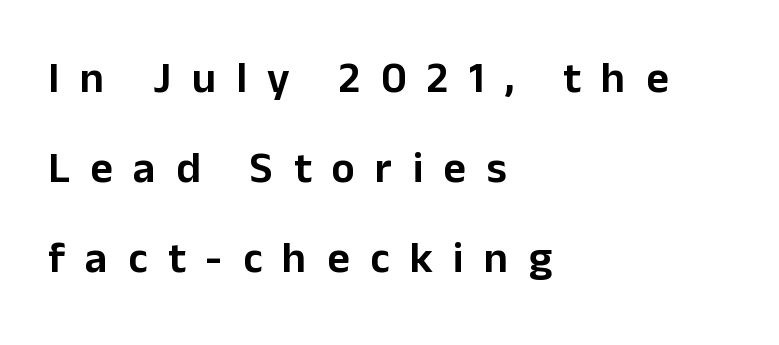
The image shows 44 px sans-serif type, upright; set left-aligned, loose line spacing (2.05x), unusually wide letter spacing (+0.46 em), not underlined; low stroke contrast and a medium x-height.
